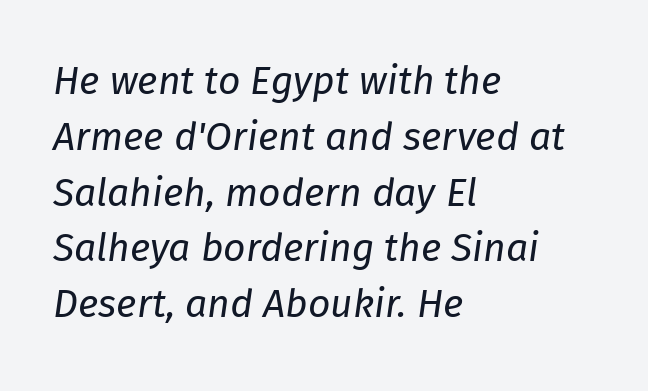
{"italic": "yes", "lean": "right", "slant_degrees": 8, "bold": "no", "weight": "regular", "width": "normal", "stroke_contrast": "low", "x_height": "medium", "monospaced": "no", "underline": "no", "align": "left", "line_spacing": "normal", "line_spacing_ratio": 1.43, "letter_spacing": "normal", "letter_spacing_em": 0.0, "glyph_px": 39}
